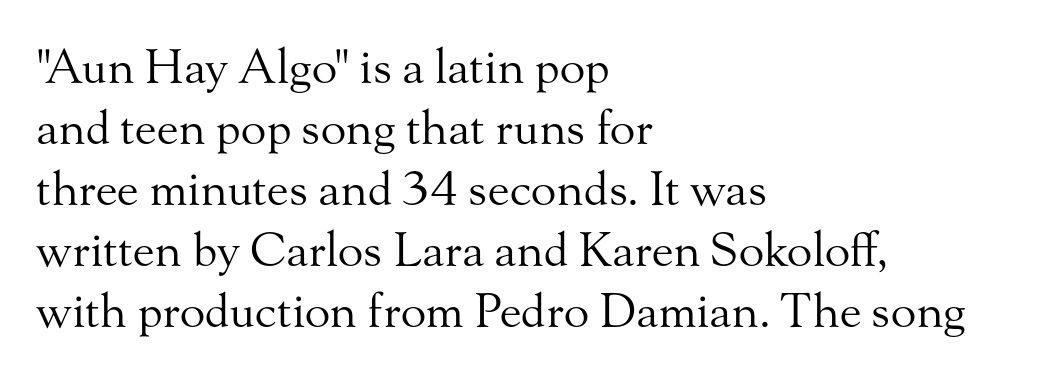
Think of a printed novel: that variable character pitch is what you see here. No italicization has been applied; the sample stays upright. The glyphs are unaccompanied by any horizontal stroke below them. The face looks like a standard text weight, possibly lighter.
